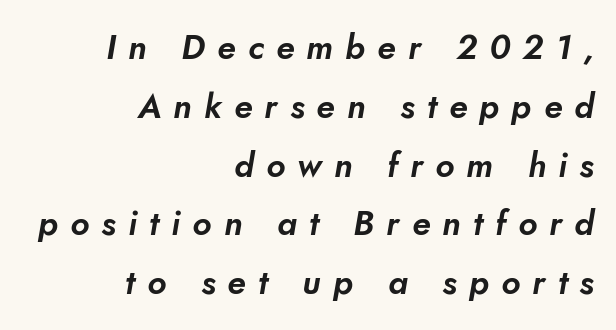
The image shows 34 px sans-serif type; set right-aligned, line spacing 1.73x, unusually wide letter spacing (+0.36 em), not underlined; low stroke contrast and a small x-height.
